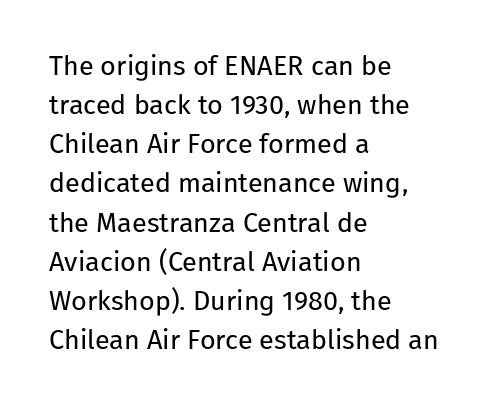
{"italic": "no", "bold": "no", "underline": "no", "align": "left", "line_spacing": "normal", "line_spacing_ratio": 1.45, "letter_spacing": "normal", "letter_spacing_em": 0.0, "glyph_px": 27}
